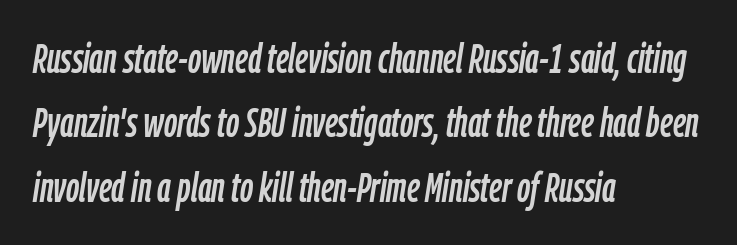
The image shows 41 px condensed type, italic (leaning right); set left-aligned, normal line spacing (1.57x), normal letter spacing, not underlined; low stroke contrast and a medium x-height.
